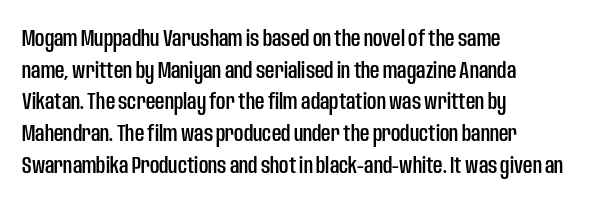
Q: Is the text italic (slanted)? A: No, it is upright.
Q: Is the text underlined? A: No.
Q: How is the paragraph aligned? A: Left-aligned.
Q: Is the spacing between letters normal or unusually wide? A: Normal.
Q: Is the spacing between lines tight, normal or loose? A: Normal.
